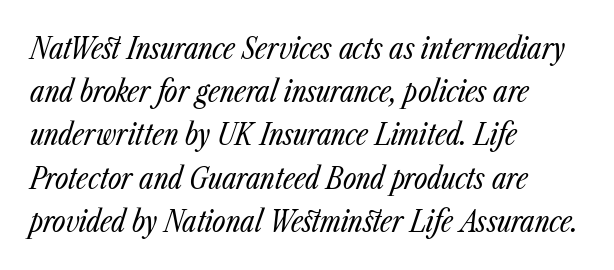
The image shows 29 px regular-weight, condensed type, italic (leaning right); set left-aligned, normal line spacing (1.49x), normal letter spacing, not underlined; low stroke contrast and a medium x-height.
